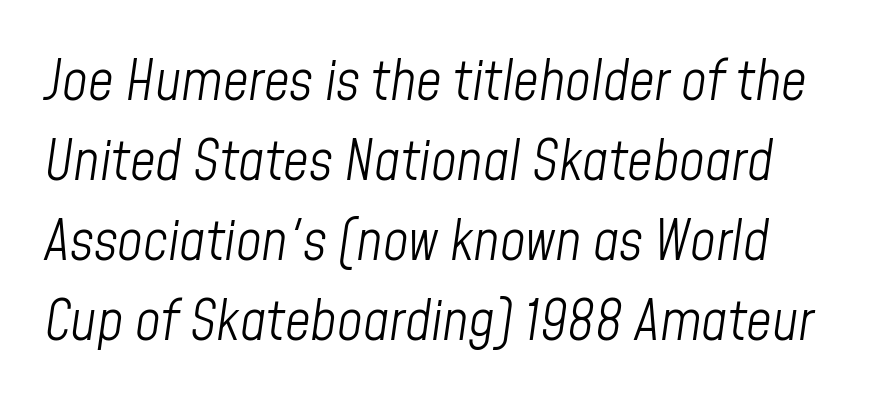
Words appear dense and cohesive because spacing is normal. Stroke mass is kept to a normal reading level or below. The glyphs look as if they've been sheared to an angle. The vertical gap from one line to the next is medium.
